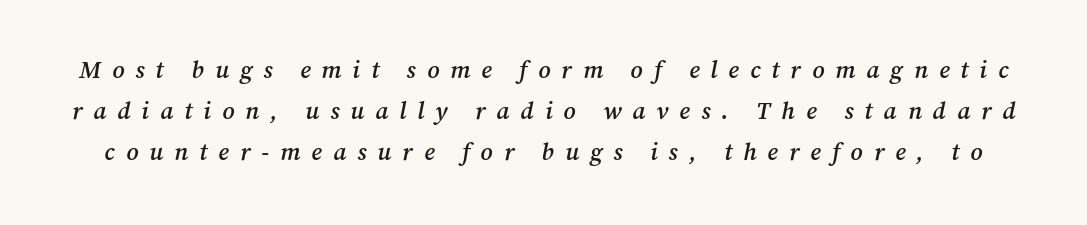
Nobody drew a line under any word here. The letters are spread apart with noticeably loose tracking. The rendering uses a semibold face; strokes are thickened but not to full bold. The glyphs look as if they've been sheared to an angle.
